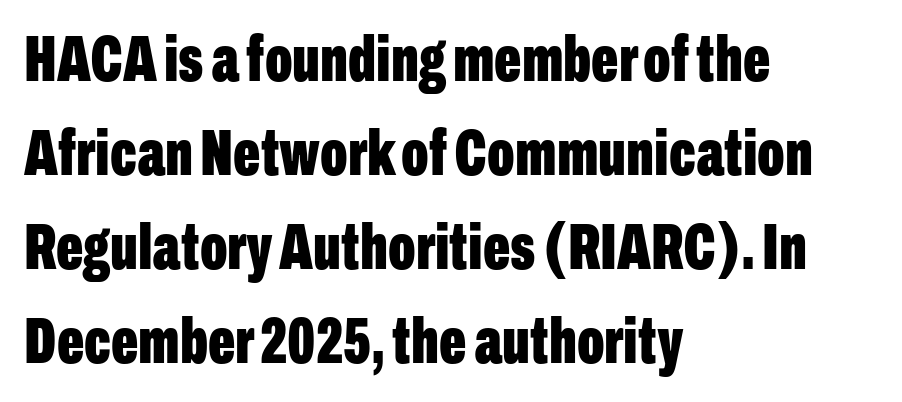
Reading down the column, the eye jumps a familiar distance to each next line. Does the type have serifs? No, each stem ends abruptly. The typography opts for an upright posture over an oblique one. Does the copy run flush right? No — it runs flush left. The foot of each line stays bare and open. Here the glyphs are tracked normally, forming tight word shapes.
